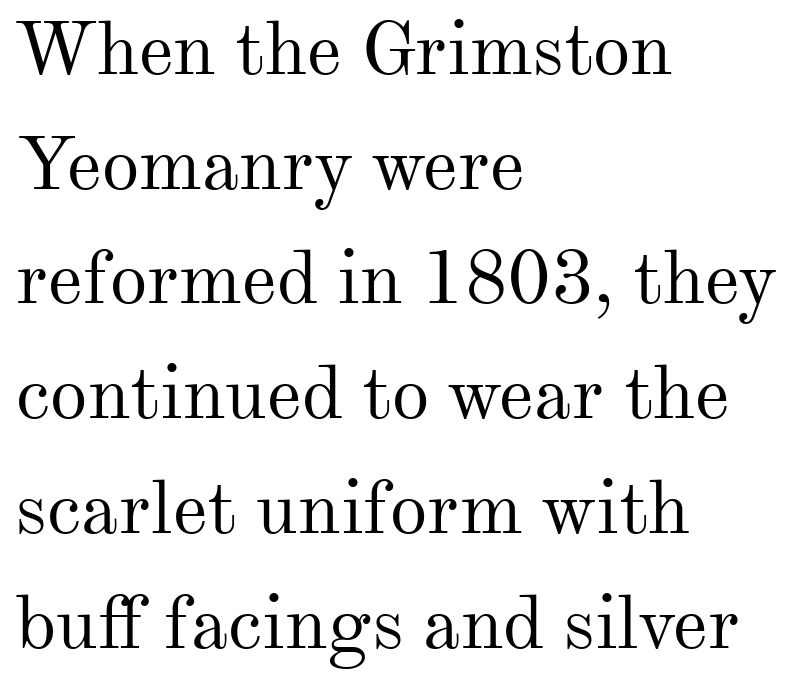
{"serif": "yes", "italic": "no", "bold": "no", "weight": "regular", "width": "normal", "stroke_contrast": "medium", "x_height": "small", "monospaced": "no", "underline": "no", "align": "left", "line_spacing": "normal", "line_spacing_ratio": 1.53, "letter_spacing": "normal", "letter_spacing_em": 0.0, "glyph_px": 75}
